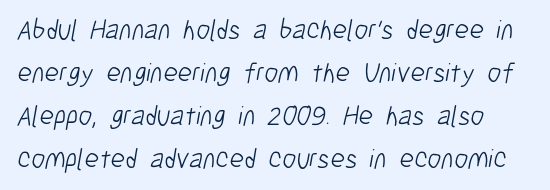
The image shows 28 px light, condensed sans-serif type; set normal line spacing (1.53x), normal letter spacing, not underlined; low stroke contrast and a medium x-height.
